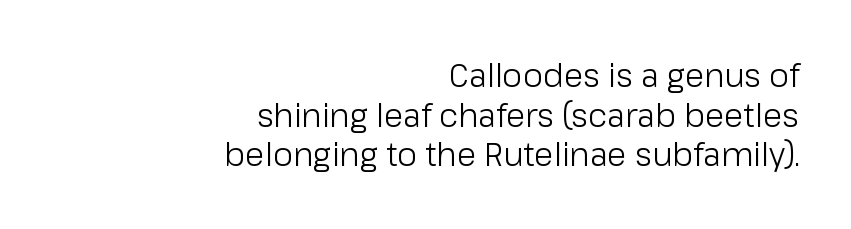
Notice how the passage keeps a crisp vertical edge on the right only. This sample has the flowing, uneven cadence of proportional lettering. Every stem runs plumb, perpendicular to the baseline. The passage shown has conventional tracking throughout. The designer went with a sans here, leaving each stem footless.
